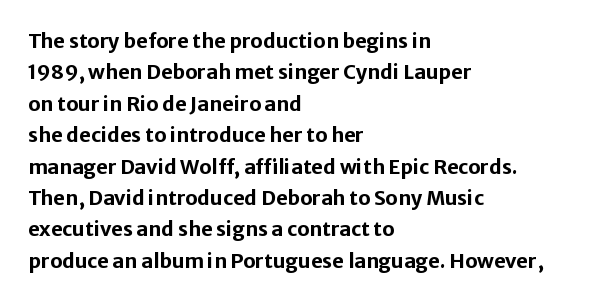
{"italic": "no", "bold": "yes", "underline": "no", "align": "left", "line_spacing": "normal", "line_spacing_ratio": 1.57, "letter_spacing": "normal", "letter_spacing_em": 0.0, "glyph_px": 20}
